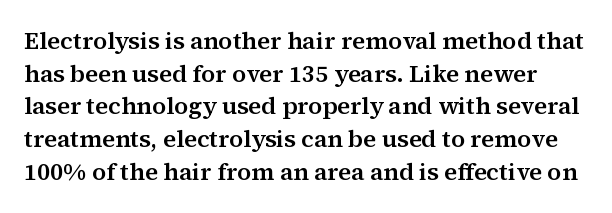
Any mark beneath the type? The region is blank. The letters stand straight up with perfectly vertical stems. Interline gaps are of average width in this sample. No extra tracking has been applied to these lines.
